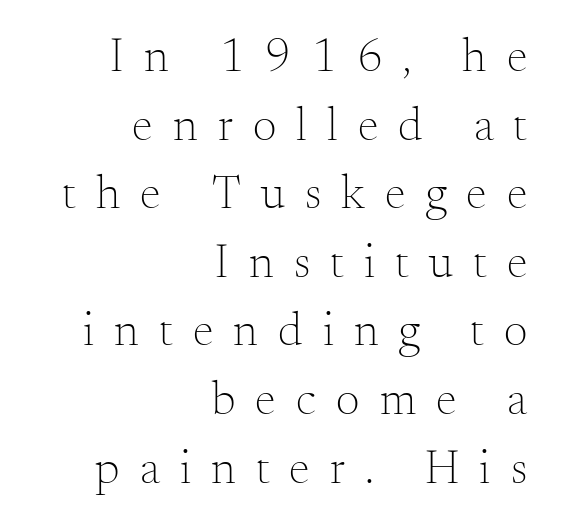
Q: Is the text bold? A: No.
Q: Is the text italic (slanted)? A: No, it is upright.
Q: Is the typeface a serif or a sans-serif typeface? A: Serif.
Q: Is the text underlined? A: No.
Q: How is the paragraph aligned? A: Right-aligned.
Q: Is the spacing between letters normal or unusually wide? A: Unusually wide.
Q: Is the spacing between lines tight, normal or loose? A: Normal.
Q: Width (condensed, normal, or wide)? A: Normal.
Q: Stroke contrast? A: Medium.
Q: x-height? A: Small.
Q: Monospaced? A: No.
